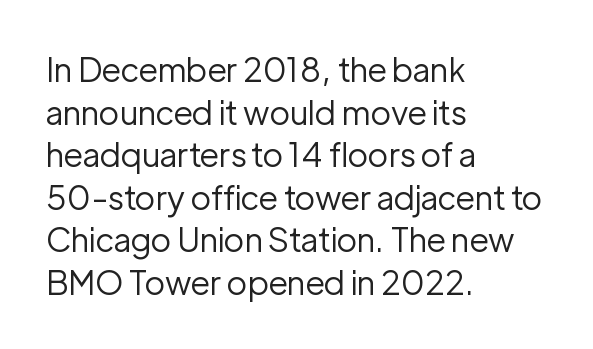
The image shows 33 px regular-weight sans-serif type, upright; set left-aligned, normal line spacing (1.29x), normal letter spacing, not underlined; low stroke contrast and a medium x-height.
